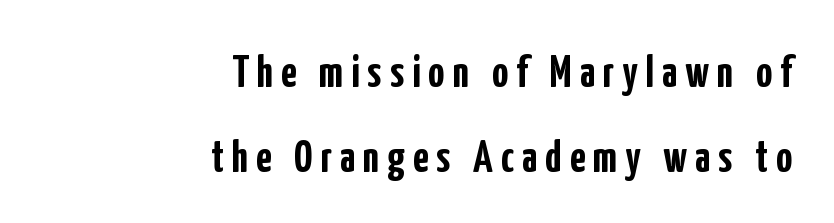
I'd call this a sans setting — the letters go barefoot. Think of a printed novel: that variable character pitch is what you see here. The gap between lines stays unmarked. Compared with an ordinary text face, these strokes are far heavier — a full bold.
